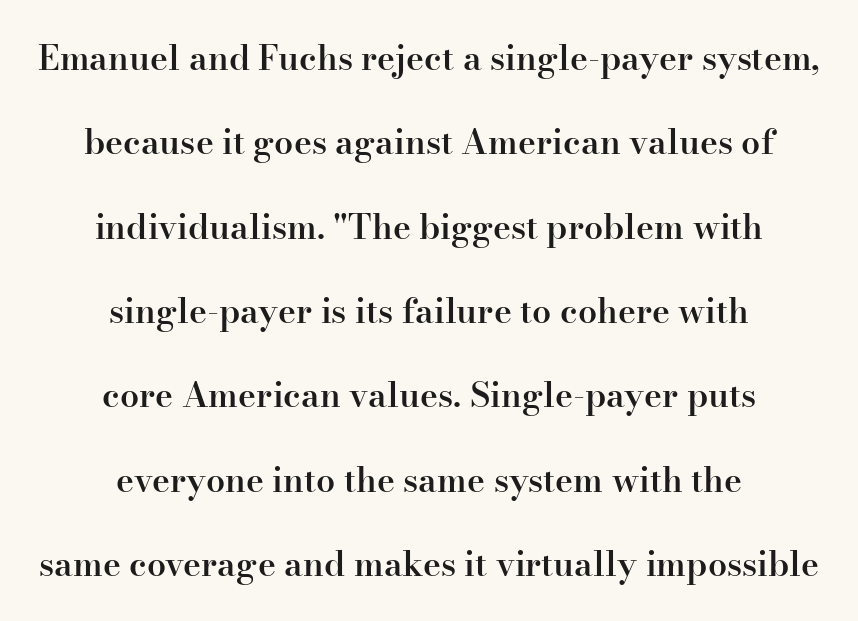
The image shows 34 px semibold serif type, upright; set centered, loose line spacing (2.48x), normal letter spacing, not underlined; high stroke contrast and a small x-height.
